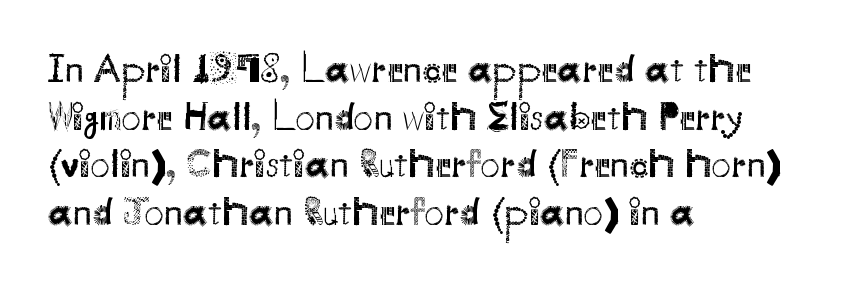
The image shows 39 px regular-weight sans-serif type, upright; set left-aligned, line spacing 1.22x, normal letter spacing, not underlined; medium stroke contrast and a small x-height.
